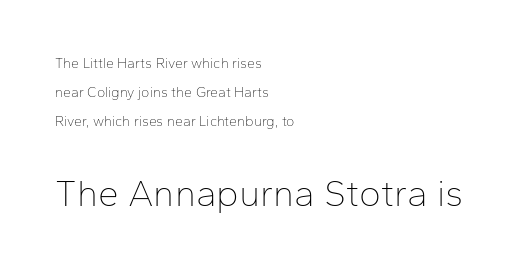
{"serif": "no", "italic": "no", "bold": "no", "weight": "thin", "width": "normal", "stroke_contrast": "low", "x_height": "medium", "monospaced": "no", "underline": "no", "align": "left", "line_spacing": "loose", "line_spacing_ratio": 2.07, "letter_spacing": "normal", "letter_spacing_em": 0.0, "larger_block": "second", "size_ratio": 2.64, "glyph_px": 37}
